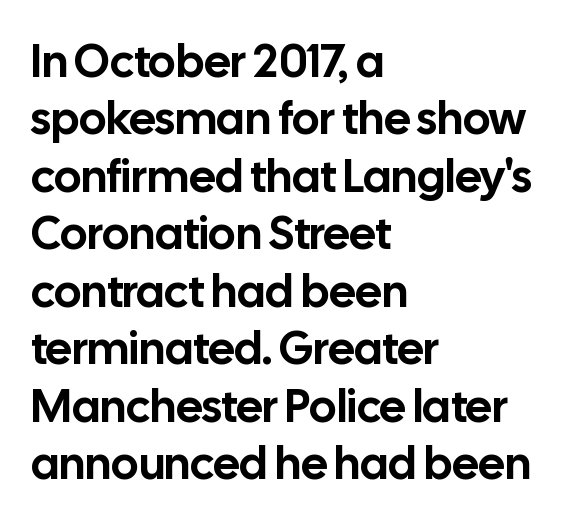
Baseline-to-baseline distance is the conventional proportion of letter height. The ragged edge is on the right, which tells us the setting is flush left. The foot of each line stays bare and open. Each letter's strokes conclude bluntly, with no projecting serifs. The passage shown has conventional tracking throughout.
